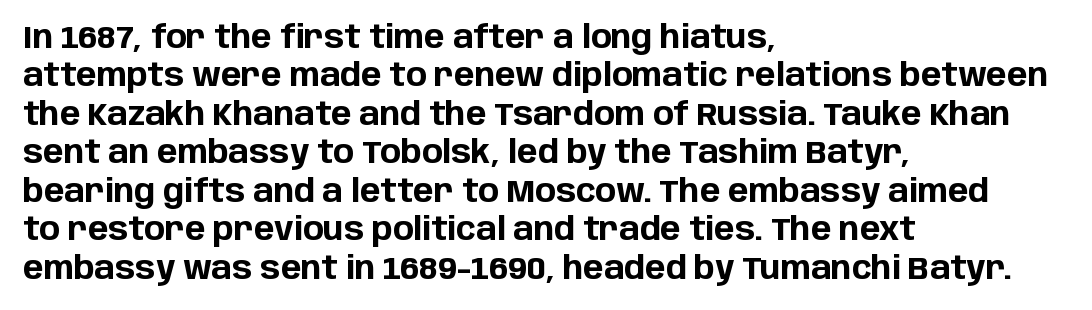
Q: Is the text bold? A: Yes.
Q: Is the text italic (slanted)? A: No, it is upright.
Q: Is the typeface a serif or a sans-serif typeface? A: Sans-serif.
Q: Is the text underlined? A: No.
Q: How is the paragraph aligned? A: Left-aligned.
Q: Is the spacing between letters normal or unusually wide? A: Normal.
Q: Width (condensed, normal, or wide)? A: Normal.
Q: Stroke contrast? A: Low.
Q: x-height? A: Large.
Q: Monospaced? A: No.
